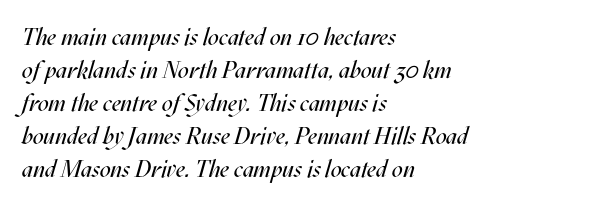
The image shows 24 px text type, italic (leaning right); set left-aligned, normal line spacing (1.37x), normal letter spacing, not underlined.
